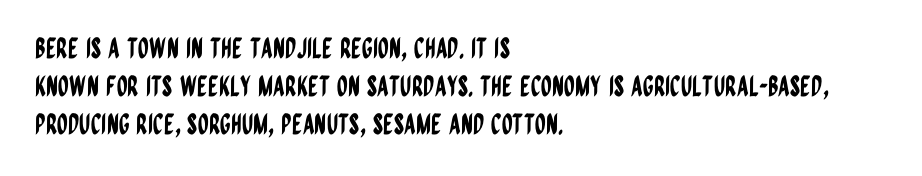
Q: Is the text italic (slanted)? A: No, it is upright.
Q: Is the typeface a serif or a sans-serif typeface? A: Sans-serif.
Q: Is the text underlined? A: No.
Q: How is the paragraph aligned? A: Left-aligned.
Q: Is the spacing between letters normal or unusually wide? A: Normal.
Q: Is the spacing between lines tight, normal or loose? A: Normal.
Q: Width (condensed, normal, or wide)? A: Condensed.
Q: Stroke contrast? A: Low.
Q: x-height? A: Large.
Q: Monospaced? A: No.
